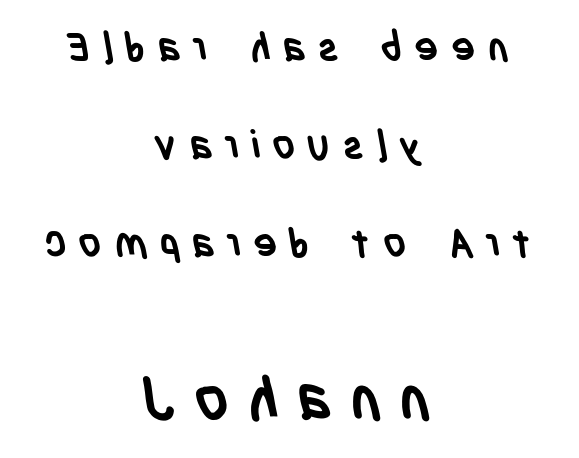
{"serif": "no", "bold": "yes", "weight": "semibold", "width": "condensed", "stroke_contrast": "low", "x_height": "large", "monospaced": "no", "underline": "no", "align": "center", "line_spacing": "loose", "line_spacing_ratio": 2.45, "letter_spacing": "wide", "letter_spacing_em": 0.3, "larger_block": "second", "size_ratio": 1.5, "glyph_px": 60}
